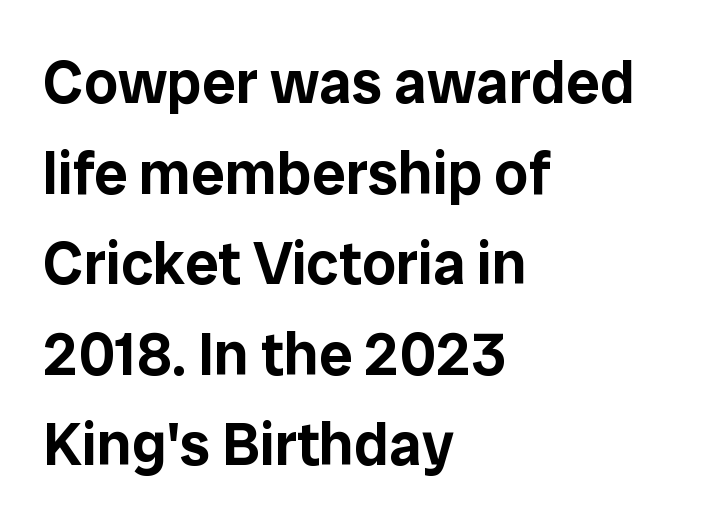
{"serif": "no", "italic": "no", "width": "normal", "stroke_contrast": "low", "x_height": "medium", "monospaced": "no", "underline": "no", "align": "left", "line_spacing": "normal", "line_spacing_ratio": 1.51, "letter_spacing": "normal", "letter_spacing_em": 0.0, "glyph_px": 60}
